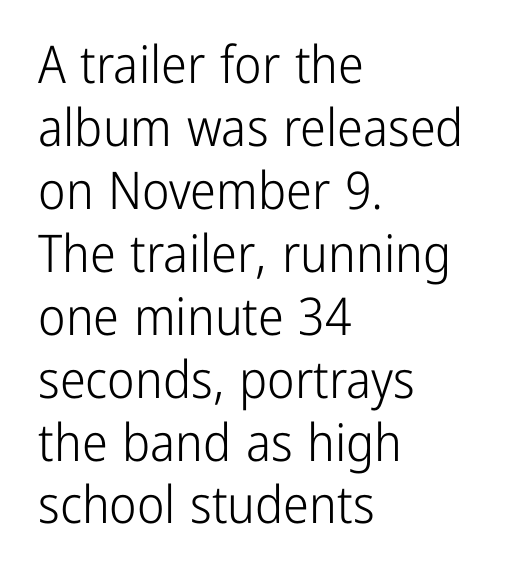
Q: Is the text bold? A: No.
Q: Is the text italic (slanted)? A: No, it is upright.
Q: Is the typeface a serif or a sans-serif typeface? A: Sans-serif.
Q: Is the text underlined? A: No.
Q: How is the paragraph aligned? A: Left-aligned.
Q: Is the spacing between letters normal or unusually wide? A: Normal.
Q: Width (condensed, normal, or wide)? A: Condensed.
Q: Stroke contrast? A: Low.
Q: x-height? A: Medium.
Q: Monospaced? A: No.
